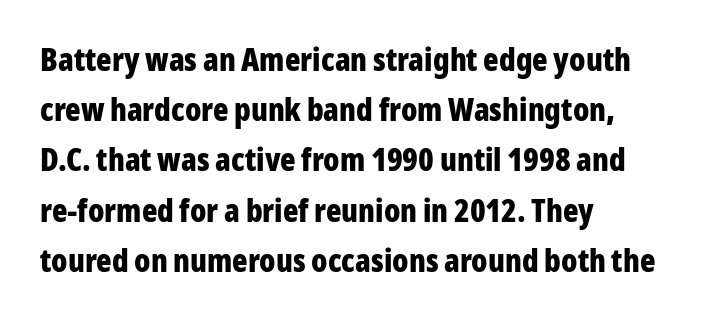
Q: Is the text bold? A: Yes.
Q: Is the text italic (slanted)? A: No, it is upright.
Q: Is the typeface a serif or a sans-serif typeface? A: Sans-serif.
Q: Is the text underlined? A: No.
Q: How is the paragraph aligned? A: Left-aligned.
Q: Is the spacing between letters normal or unusually wide? A: Normal.
Q: Is the spacing between lines tight, normal or loose? A: Normal.
Q: Width (condensed, normal, or wide)? A: Condensed.
Q: Stroke contrast? A: Low.
Q: x-height? A: Medium.
Q: Monospaced? A: No.
